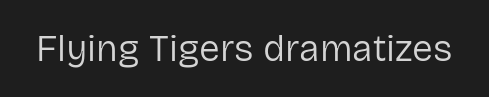
Q: Is the text bold? A: No.
Q: Is the text italic (slanted)? A: No, it is upright.
Q: Is the typeface a serif or a sans-serif typeface? A: Sans-serif.
Q: Is the text underlined? A: No.
Q: Is the spacing between letters normal or unusually wide? A: Normal.
Q: Width (condensed, normal, or wide)? A: Normal.
Q: Stroke contrast? A: Low.
Q: x-height? A: Medium.
Q: Monospaced? A: No.
